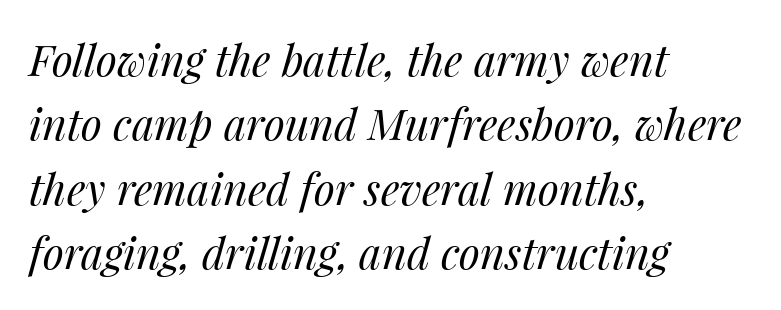
{"italic": "yes", "lean": "right", "slant_degrees": 14, "bold": "no", "weight": "regular", "width": "normal", "stroke_contrast": "medium", "x_height": "medium", "monospaced": "no", "underline": "no", "align": "left", "line_spacing": "normal", "line_spacing_ratio": 1.5, "letter_spacing": "normal", "letter_spacing_em": 0.0, "glyph_px": 43}
